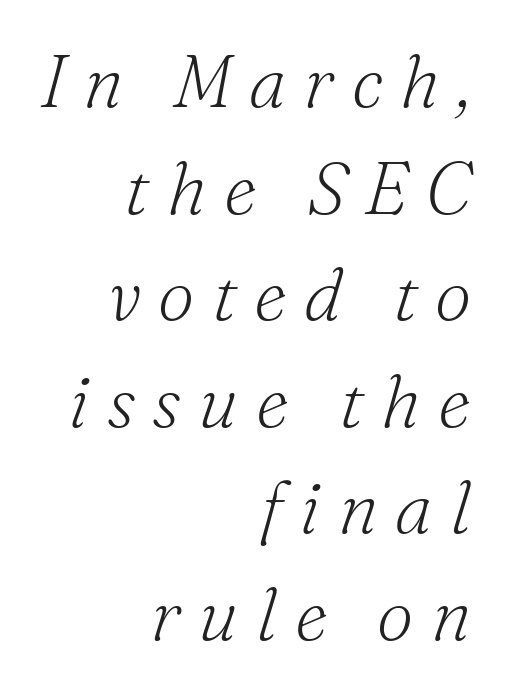
{"serif": "yes", "italic": "yes", "lean": "right", "slant_degrees": 16, "bold": "no", "weight": "light", "width": "normal", "stroke_contrast": "medium", "x_height": "small", "monospaced": "no", "underline": "no", "align": "right", "line_spacing": "normal", "line_spacing_ratio": 1.46, "letter_spacing": "wide", "letter_spacing_em": 0.24, "glyph_px": 73}
